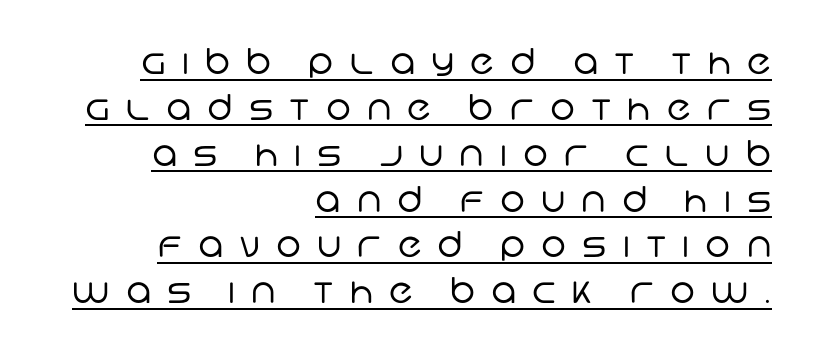
Q: Is the text bold? A: No.
Q: Is the typeface a serif or a sans-serif typeface? A: Sans-serif.
Q: Is the text underlined? A: Yes.
Q: How is the paragraph aligned? A: Right-aligned.
Q: Is the spacing between letters normal or unusually wide? A: Unusually wide.
Q: Is the spacing between lines tight, normal or loose? A: Normal.
Q: Width (condensed, normal, or wide)? A: Normal.
Q: Stroke contrast? A: Low.
Q: x-height? A: Large.
Q: Monospaced? A: No.
